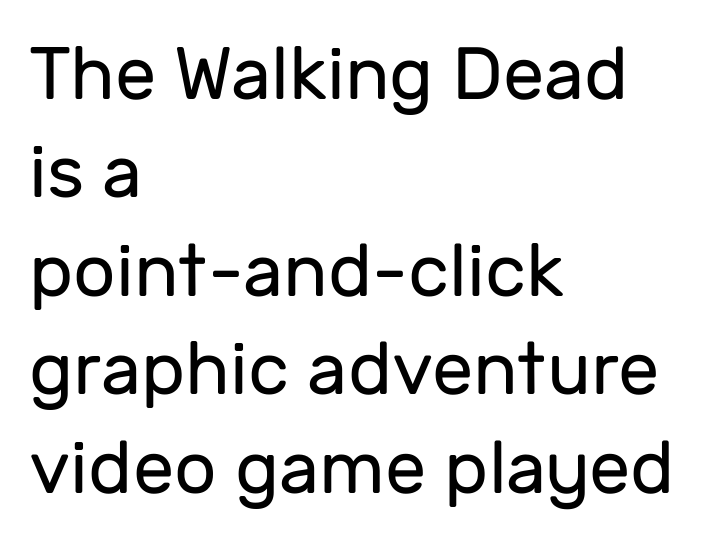
Check the space under the baseline: it is left empty. Horizontal alignment here is leftward, the default for most running prose. Tracking here is standard; glyphs follow each other at the usual distance. Is this a fixed-width face? No — the glyphs have proportional, varying widths. On a weight scale, this lands at 450 or below.
